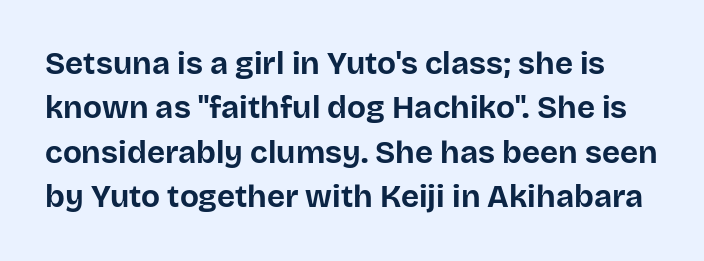
{"serif": "no", "italic": "no", "bold": "yes", "weight": "bold", "width": "normal", "stroke_contrast": "low", "x_height": "large", "monospaced": "no", "underline": "no", "line_spacing": "normal", "line_spacing_ratio": 1.43, "letter_spacing": "normal", "letter_spacing_em": 0.0, "glyph_px": 31}
